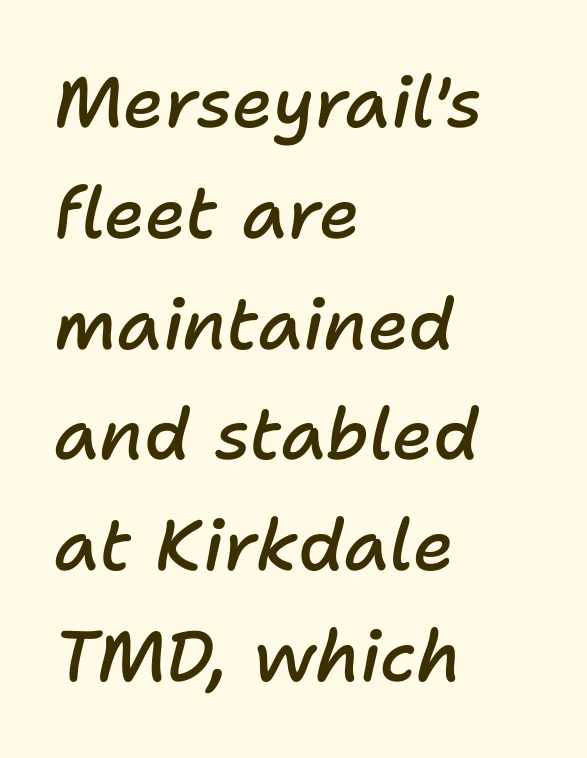
The image shows 71 px semibold type, italic (leaning right); set left-aligned, normal line spacing (1.56x), normal letter spacing, not underlined; low stroke contrast and a medium x-height.
